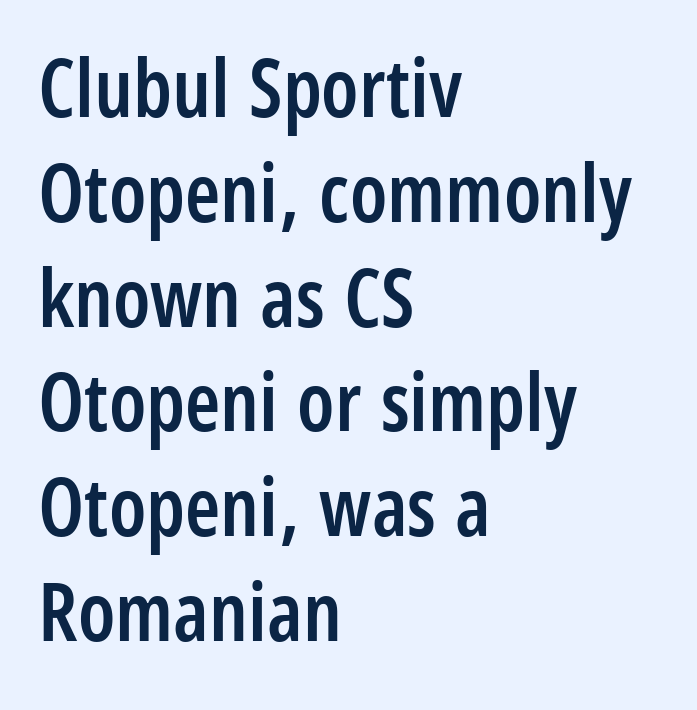
Is the letter spacing exaggerated? No — it looks like the ordinary default. The rendering uses a moderate line-height, typical for paragraphs. To sum up the face: it is a sans, with no serifs. Do the letters lean? They stand straight.
